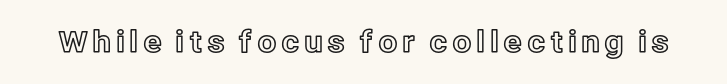
{"italic": "no", "width": "normal", "x_height": "medium", "monospaced": "no", "underline": "no", "glyph_px": 30}
